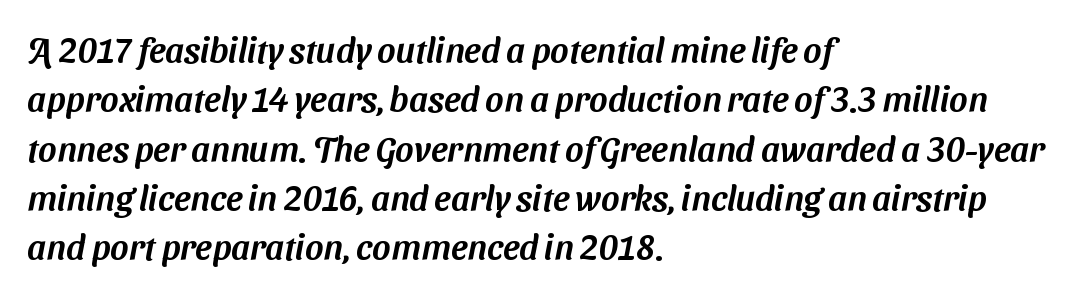
{"serif": "no", "width": "normal", "stroke_contrast": "medium", "x_height": "medium", "monospaced": "no", "underline": "no", "align": "left", "line_spacing": "normal", "line_spacing_ratio": 1.41, "letter_spacing": "normal", "letter_spacing_em": 0.0, "glyph_px": 35}
